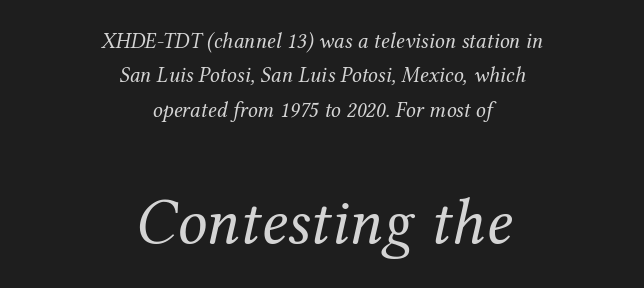
{"serif": "yes", "italic": "yes", "lean": "right", "slant_degrees": 12, "bold": "no", "weight": "regular", "width": "normal", "stroke_contrast": "medium", "x_height": "medium", "monospaced": "no", "underline": "no", "align": "center", "line_spacing": "normal", "line_spacing_ratio": 1.56, "letter_spacing": "normal", "letter_spacing_em": 0.0, "larger_block": "second", "size_ratio": 3.0, "glyph_px": 66}
